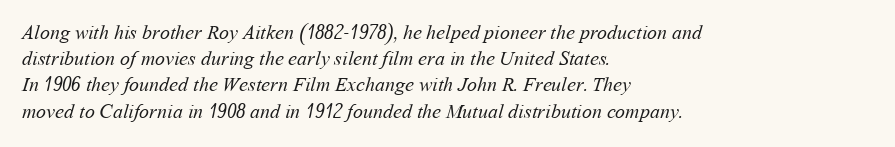
{"bold": "no", "underline": "no", "align": "left", "line_spacing": "normal", "line_spacing_ratio": 1.31, "letter_spacing": "normal", "letter_spacing_em": 0.0, "glyph_px": 20}
